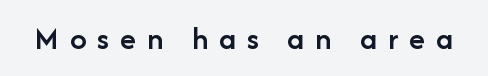
{"serif": "no", "italic": "no", "bold": "semi", "weight": "semibold", "width": "normal", "stroke_contrast": "low", "x_height": "medium", "monospaced": "no", "underline": "no", "letter_spacing": "wide", "letter_spacing_em": 0.33, "glyph_px": 33}
